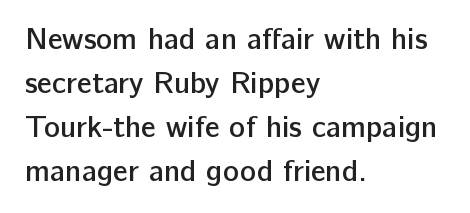
The image shows 30 px semibold sans-serif type, upright; set left-aligned, normal line spacing (1.47x), normal letter spacing, not underlined; low stroke contrast and a medium x-height.
